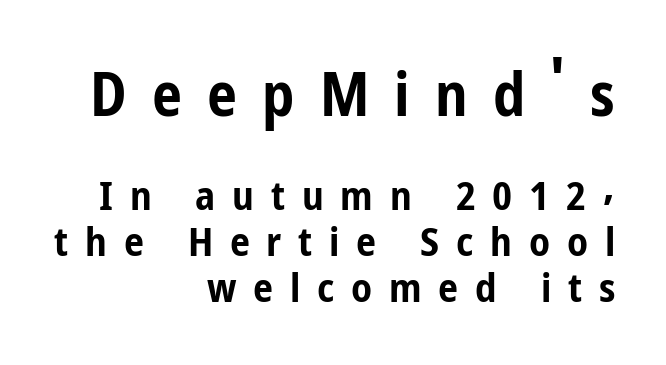
Does the leading feel generous? Not at all — it's pinched. The letters stand straight up with perfectly vertical stems. The rendering uses natural spacing where letterforms have individual widths. Substantial extra tracking has been applied to these lines.
